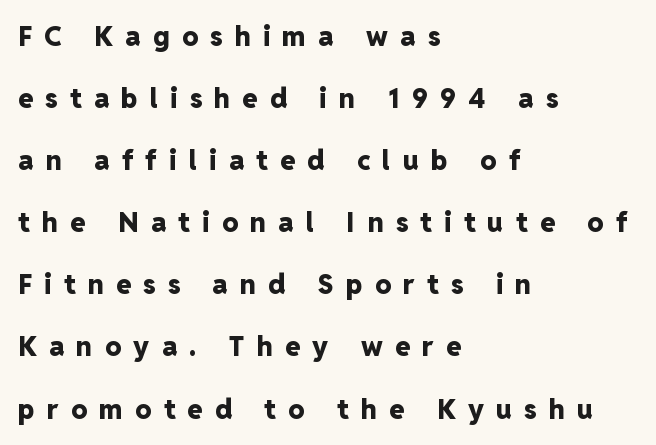
{"italic": "no", "bold": "yes", "underline": "no", "align": "left", "line_spacing": "loose", "line_spacing_ratio": 2.3, "letter_spacing": "wide", "letter_spacing_em": 0.46, "glyph_px": 27}
